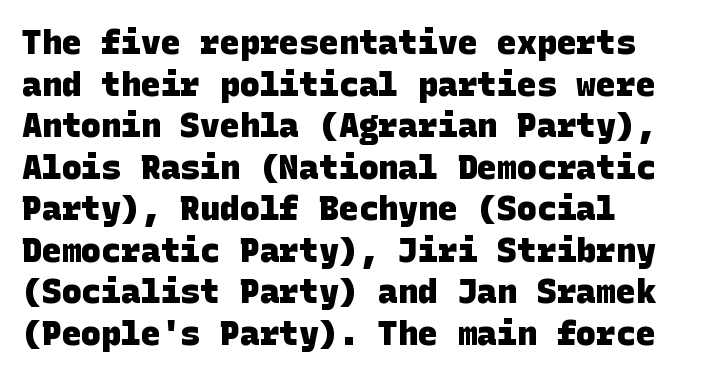
Q: Is the text bold? A: Yes.
Q: Is the typeface a serif or a sans-serif typeface? A: Sans-serif.
Q: Is the text underlined? A: No.
Q: How is the paragraph aligned? A: Left-aligned.
Q: Is the spacing between letters normal or unusually wide? A: Normal.
Q: Is the spacing between lines tight, normal or loose? A: Normal.
Q: Width (condensed, normal, or wide)? A: Normal.
Q: Stroke contrast? A: Low.
Q: x-height? A: Large.
